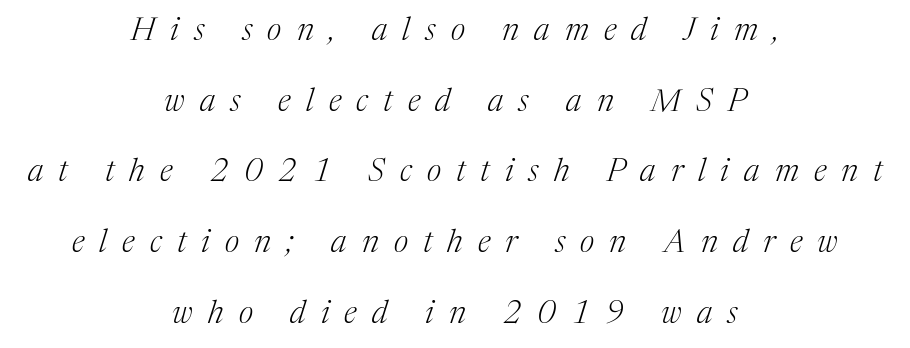
{"serif": "yes", "italic": "yes", "lean": "right", "slant_degrees": 17, "bold": "no", "weight": "light", "width": "normal", "stroke_contrast": "medium", "x_height": "medium", "monospaced": "no", "underline": "no", "align": "center", "line_spacing": "loose", "line_spacing_ratio": 2.21, "letter_spacing": "wide", "letter_spacing_em": 0.47, "glyph_px": 32}
